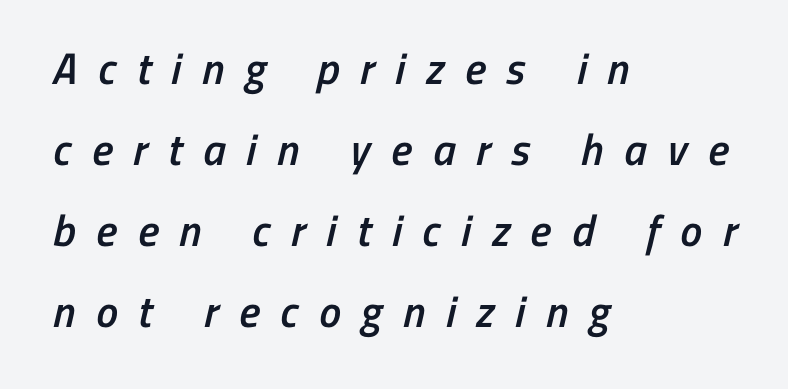
{"serif": "no", "bold": "semi", "weight": "semibold", "width": "condensed", "stroke_contrast": "low", "x_height": "medium", "monospaced": "no", "underline": "no", "align": "left", "line_spacing_ratio": 1.84, "letter_spacing": "wide", "letter_spacing_em": 0.47, "glyph_px": 44}
